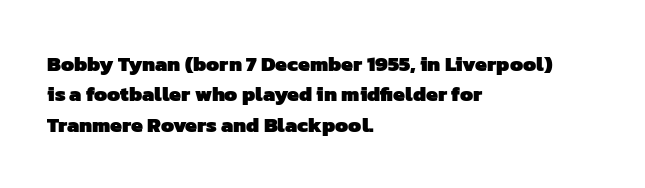
The image shows 21 px bold type; set left-aligned, normal line spacing (1.45x), normal letter spacing, not underlined.
